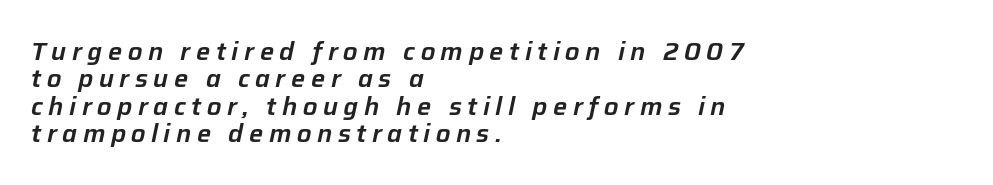
Plain, unruled lines of type. One glance says dense: line gaps are narrower than usual. Designer's note — italics engaged. This rendering widens character spacing well past its baseline value. The text block is weighted toward the left margin, trailing off unevenly rightward.
